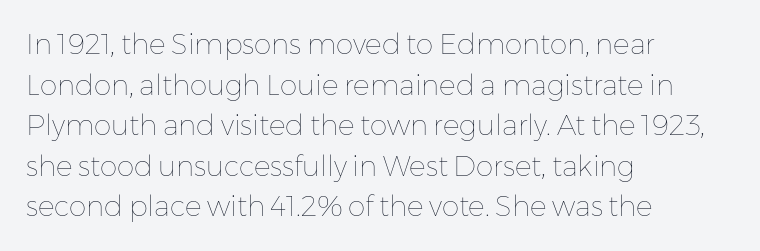
Q: Is the text bold? A: No.
Q: Is the text italic (slanted)? A: No, it is upright.
Q: Is the text underlined? A: No.
Q: How is the paragraph aligned? A: Left-aligned.
Q: Is the spacing between letters normal or unusually wide? A: Normal.
Q: Is the spacing between lines tight, normal or loose? A: Normal.
Q: Width (condensed, normal, or wide)? A: Normal.
Q: Stroke contrast? A: Low.
Q: x-height? A: Medium.
Q: Monospaced? A: No.
